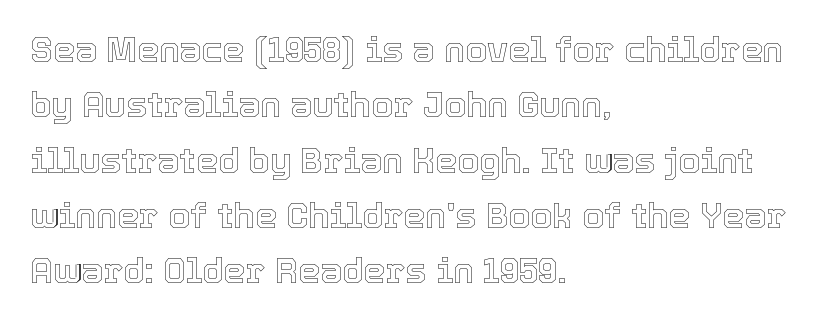
The image shows 35 px text type, upright; set left-aligned, normal line spacing (1.58x), normal letter spacing, not underlined; a medium x-height.
